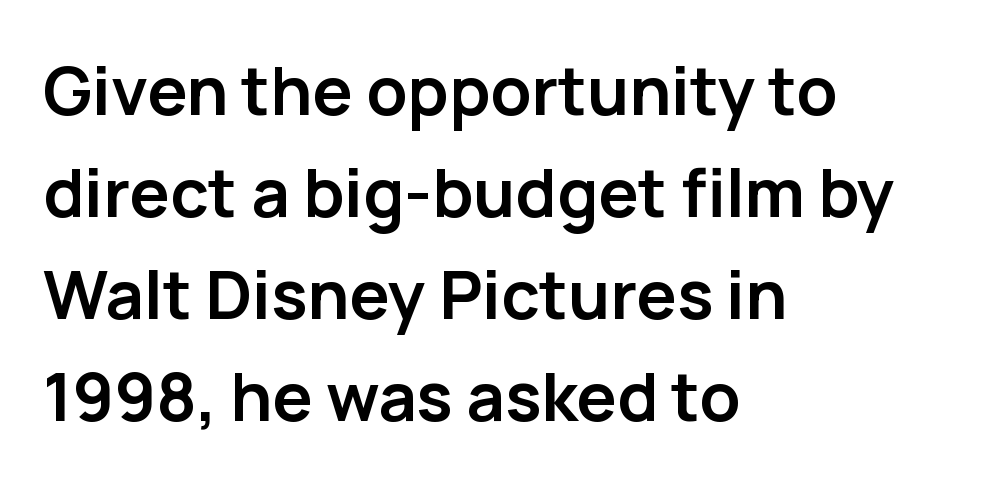
{"serif": "no", "italic": "no", "bold": "yes", "weight": "semibold", "width": "normal", "stroke_contrast": "low", "x_height": "medium", "monospaced": "no", "underline": "no", "align": "left", "line_spacing": "normal", "line_spacing_ratio": 1.52, "letter_spacing": "normal", "letter_spacing_em": 0.0, "glyph_px": 67}
